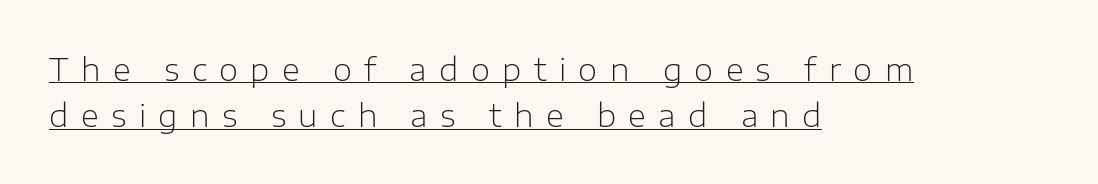
Q: Is the text bold? A: No.
Q: Is the text italic (slanted)? A: No, it is upright.
Q: Is the typeface a serif or a sans-serif typeface? A: Sans-serif.
Q: Is the text underlined? A: Yes.
Q: How is the paragraph aligned? A: Left-aligned.
Q: Is the spacing between letters normal or unusually wide? A: Unusually wide.
Q: Is the spacing between lines tight, normal or loose? A: Normal.
Q: Width (condensed, normal, or wide)? A: Normal.
Q: Stroke contrast? A: Low.
Q: x-height? A: Medium.
Q: Monospaced? A: No.
